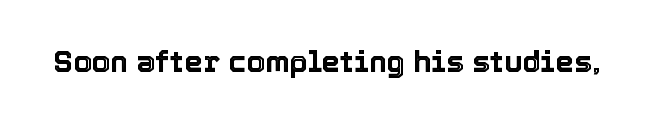
Observe the ordinary spacing: letters are neighbours, not strangers. The baseline area is clear. The letters advance in unequal steps, a hallmark of proportional type. Vertical strokes here are truly vertical.
